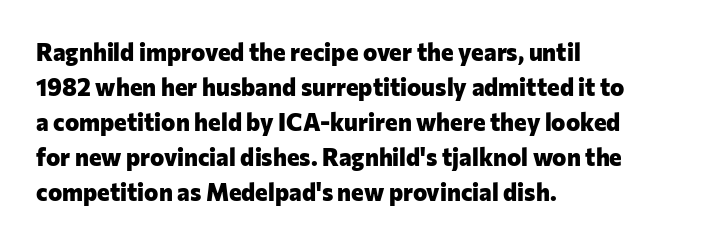
{"italic": "no", "bold": "yes", "underline": "no", "align": "left", "line_spacing": "normal", "line_spacing_ratio": 1.46, "letter_spacing": "normal", "letter_spacing_em": 0.0, "glyph_px": 24}
